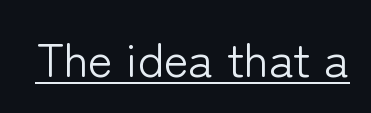
These glyphs show unthickened strokes, regular width or finer. This sample has the flowing, uneven cadence of proportional lettering. Observe the ordinary spacing: letters are neighbours, not strangers. The characters display no serif detailing; their extremities are plain. The lettering holds an erect, upright posture throughout.
